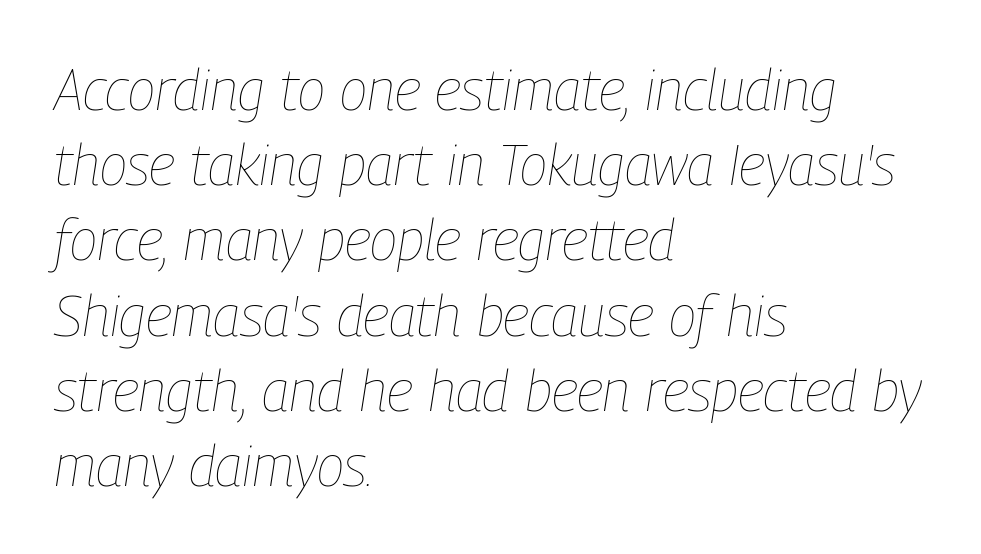
No extra ink here — the face is not bold. Posture: slanted. Spacing verdict: proportional, widths tailored to each character. Letter spacing: default. The text block is weighted toward the left margin, trailing off unevenly rightward.
